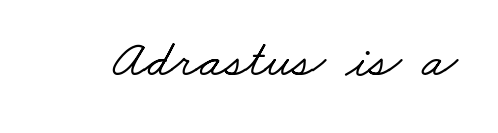
Here the glyphs are tracked normally, forming tight word shapes. Each letter keeps its own natural width here, so spacing adapts to shape. Unmarked baselines from the first word to the last. This sample uses a serif face.
